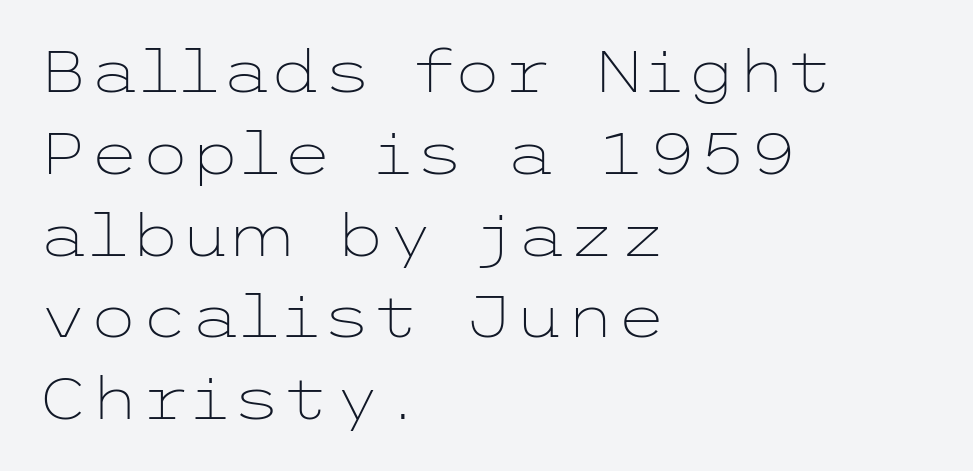
{"serif": "no", "italic": "no", "bold": "no", "weight": "light", "width": "wide", "stroke_contrast": "low", "x_height": "medium", "underline": "no", "align": "left", "line_spacing": "normal", "line_spacing_ratio": 1.41, "letter_spacing": "normal", "letter_spacing_em": 0.0, "glyph_px": 58}
